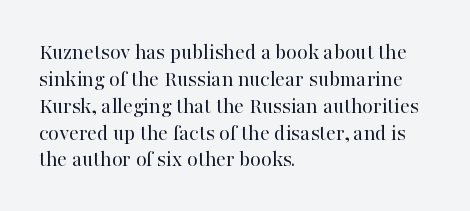
Honestly, the letter spacing is just normal — you wouldn't notice it. A student would call this left alignment; a typographer would say flush left, rag right. The font sits on the lighter half of the weight spectrum, regular included. Just letters on the line, the space beneath them empty.
